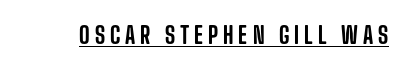
Substantial extra tracking has been applied to these lines. Do the letters lean? They stand straight. Somebody hit Ctrl+U on this one — the words are underlined.
